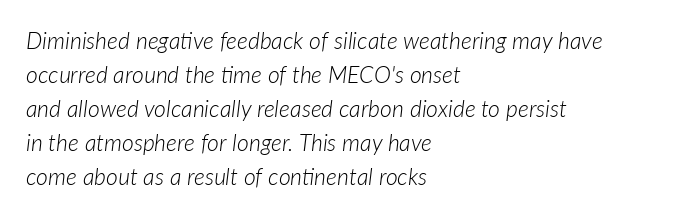
The image shows 23 px text type, italic (leaning right); set left-aligned, normal line spacing (1.48x), normal letter spacing, not underlined.
